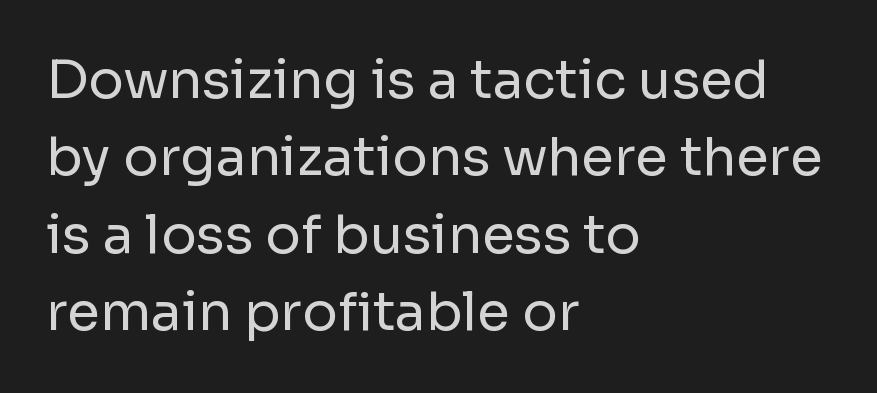
Q: Is the text bold? A: No.
Q: Is the text italic (slanted)? A: No, it is upright.
Q: Is the typeface a serif or a sans-serif typeface? A: Sans-serif.
Q: Is the text underlined? A: No.
Q: How is the paragraph aligned? A: Left-aligned.
Q: Is the spacing between letters normal or unusually wide? A: Normal.
Q: Is the spacing between lines tight, normal or loose? A: Normal.
Q: Width (condensed, normal, or wide)? A: Normal.
Q: Stroke contrast? A: Low.
Q: x-height? A: Medium.
Q: Monospaced? A: No.
